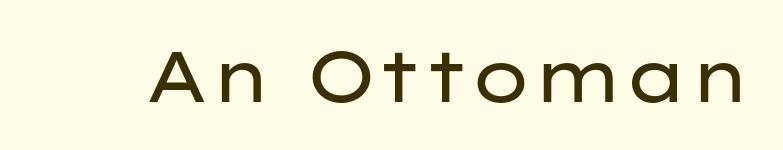
The image shows 72 px regular-weight, wide sans-serif type, upright; set normal letter spacing, not underlined; low stroke contrast and a medium x-height.
